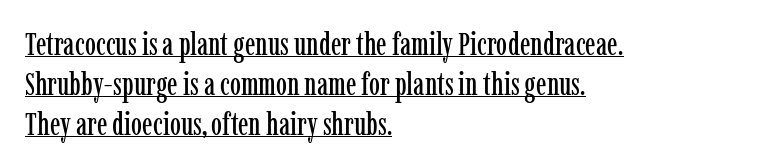
Q: Is the text italic (slanted)? A: No, it is upright.
Q: Is the typeface a serif or a sans-serif typeface? A: Serif.
Q: Is the text underlined? A: Yes.
Q: How is the paragraph aligned? A: Left-aligned.
Q: Is the spacing between letters normal or unusually wide? A: Normal.
Q: Is the spacing between lines tight, normal or loose? A: Normal.
Q: Width (condensed, normal, or wide)? A: Condensed.
Q: Stroke contrast? A: Low.
Q: x-height? A: Medium.
Q: Monospaced? A: No.
